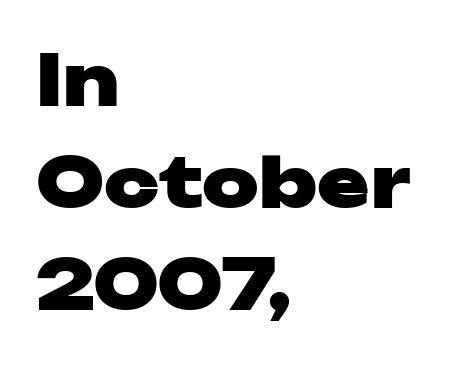
Does the weight exceed regular? Yes, all the way to bold. Honestly, there is no underline to notice here at all. The passage shown is typed in a proportional face where columns would drift. Baseline-to-baseline distance is the conventional proportion of letter height. Regarding serifs, this sample does without them. If you drew a line through each stem, it would be perfectly vertical.
